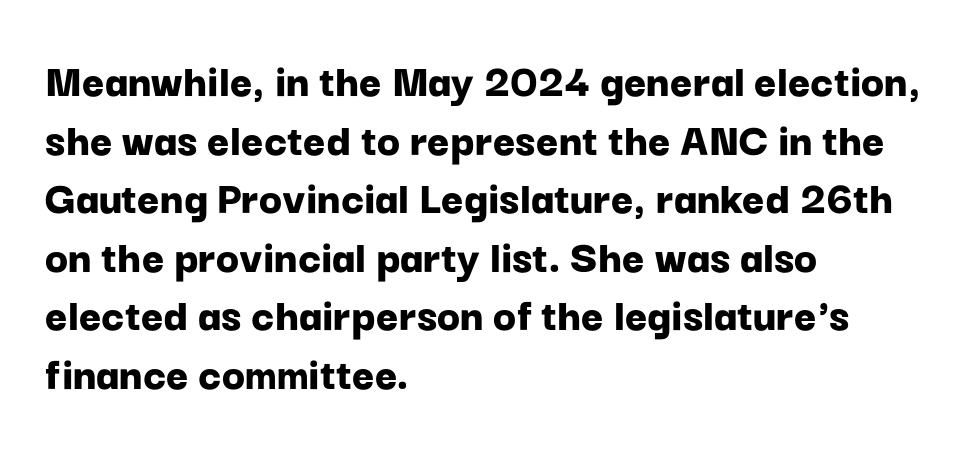
Q: Is the text bold? A: Yes.
Q: Is the text italic (slanted)? A: No, it is upright.
Q: Is the typeface a serif or a sans-serif typeface? A: Sans-serif.
Q: Is the text underlined? A: No.
Q: How is the paragraph aligned? A: Left-aligned.
Q: Is the spacing between letters normal or unusually wide? A: Normal.
Q: Width (condensed, normal, or wide)? A: Normal.
Q: Stroke contrast? A: Low.
Q: x-height? A: Medium.
Q: Monospaced? A: No.
